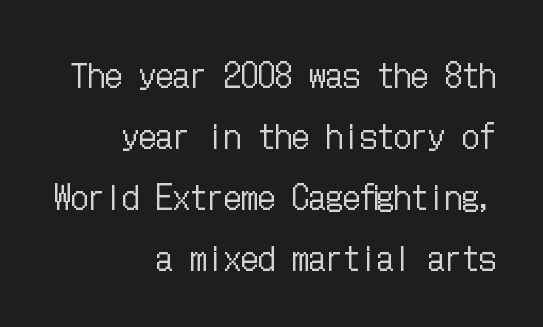
Q: Is the text bold? A: No.
Q: Is the text italic (slanted)? A: No, it is upright.
Q: Is the text underlined? A: No.
Q: How is the paragraph aligned? A: Right-aligned.
Q: Is the spacing between letters normal or unusually wide? A: Normal.
Q: Width (condensed, normal, or wide)? A: Condensed.
Q: Stroke contrast? A: Low.
Q: x-height? A: Medium.
